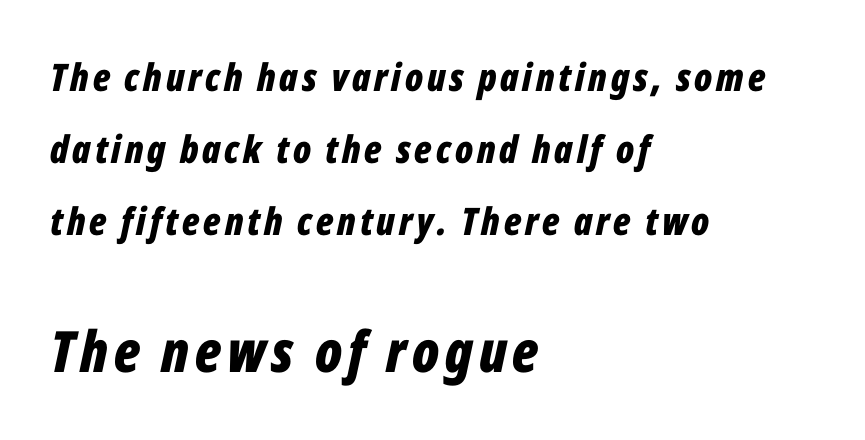
Q: Is the text bold? A: Yes.
Q: Is the text italic (slanted)? A: Yes, it leans right by about 12 degrees.
Q: Is the text underlined? A: No.
Q: How is the paragraph aligned? A: Left-aligned.
Q: Which block of text is set in a larger size, the first (top) or the second (bottom)? A: The second (bottom) one.
Q: Width (condensed, normal, or wide)? A: Condensed.
Q: Stroke contrast? A: Low.
Q: x-height? A: Medium.
Q: Monospaced? A: No.
